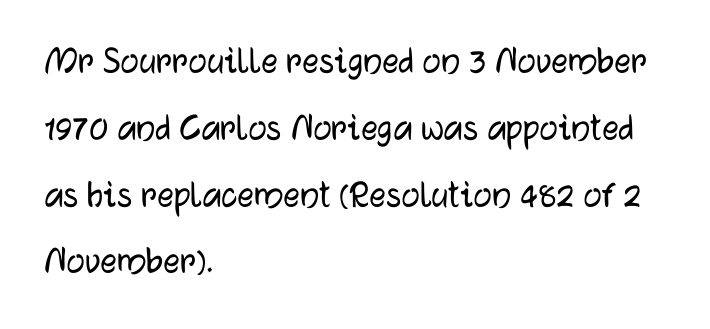
The image shows 41 px sans-serif type, upright; set left-aligned, normal line spacing (1.63x), normal letter spacing, not underlined; low stroke contrast and a medium x-height.
